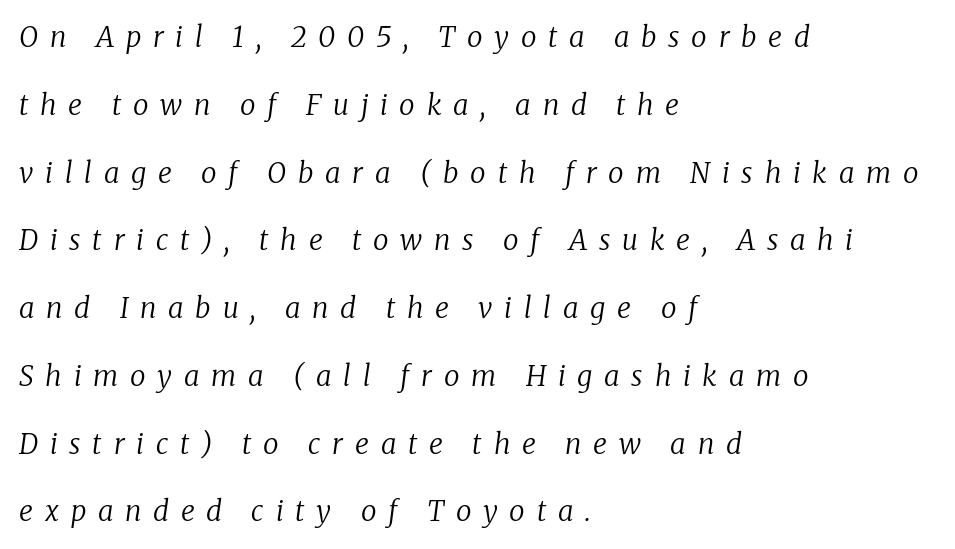
Words appear elongated and porous because spacing is wide. Is the block centered? No — it sits flush against the left margin. This sample uses a serif face. The font's italic variant was chosen for this text. A great deal of white space separates one row of letters from the next. The cut favours lightness, reaching ordinary text weight at its darkest.
